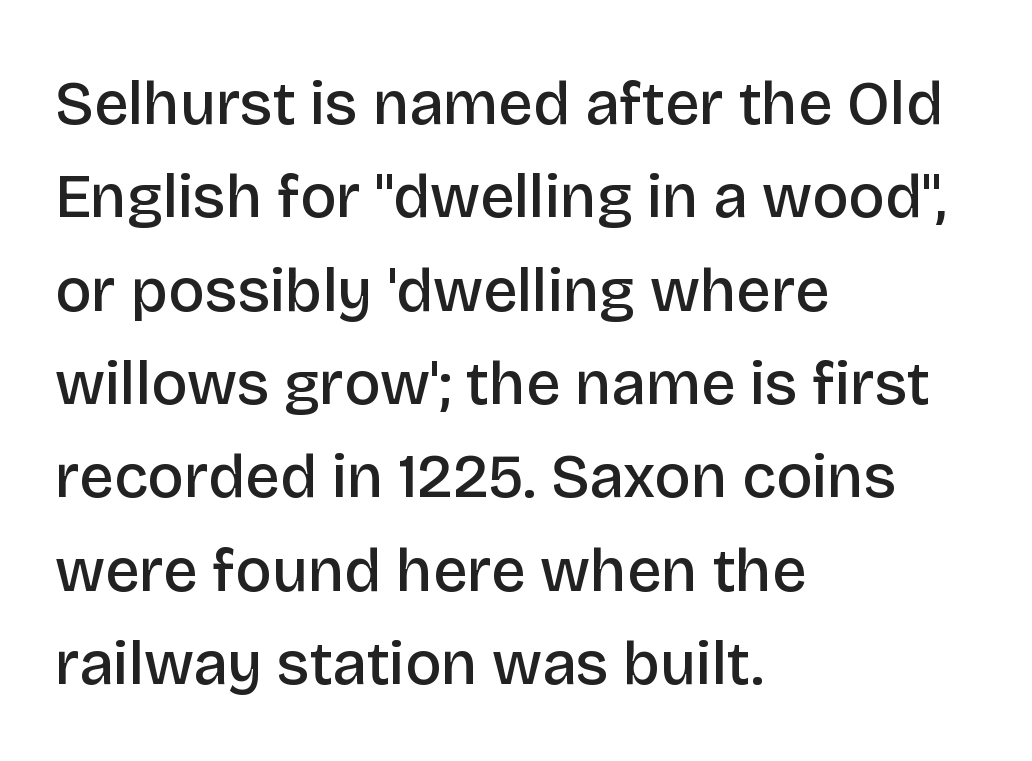
{"serif": "no", "italic": "no", "bold": "semi", "weight": "semibold", "width": "normal", "stroke_contrast": "low", "x_height": "large", "monospaced": "no", "underline": "no", "align": "left", "line_spacing": "normal", "line_spacing_ratio": 1.53, "letter_spacing": "normal", "letter_spacing_em": 0.0, "glyph_px": 61}
